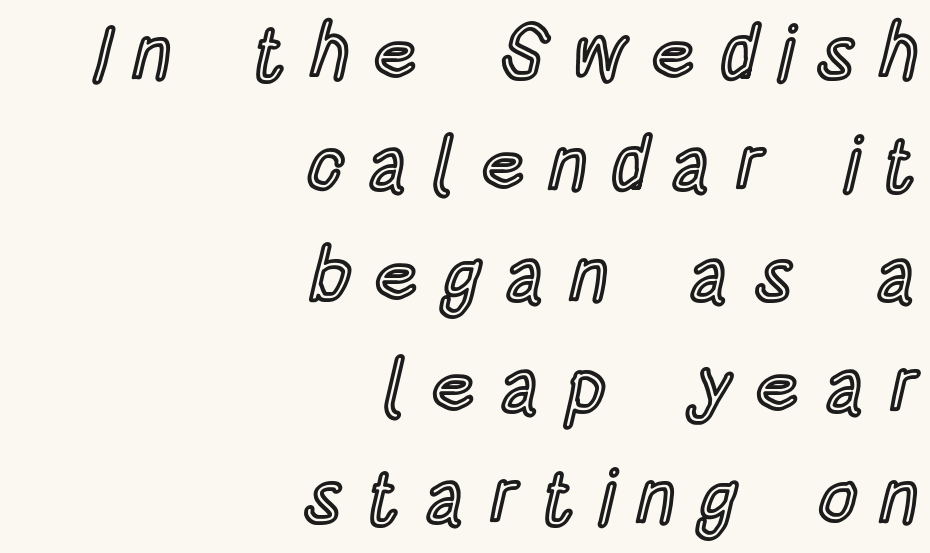
Q: Is the text italic (slanted)? A: Yes.
Q: Is the text underlined? A: No.
Q: How is the paragraph aligned? A: Right-aligned.
Q: Is the spacing between letters normal or unusually wide? A: Unusually wide.
Q: Is the spacing between lines tight, normal or loose? A: Normal.
Q: Width (condensed, normal, or wide)? A: Condensed.
Q: x-height? A: Large.
Q: Monospaced? A: No.
